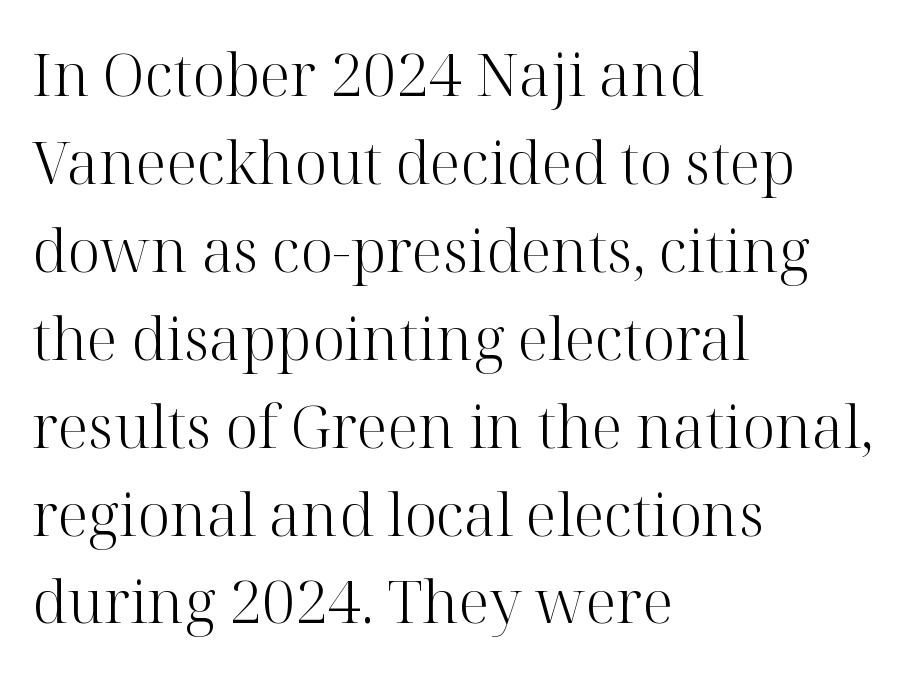
{"serif": "yes", "italic": "no", "bold": "no", "weight": "light", "width": "normal", "stroke_contrast": "high", "x_height": "medium", "monospaced": "no", "underline": "no", "align": "left", "line_spacing": "normal", "line_spacing_ratio": 1.49, "letter_spacing": "normal", "letter_spacing_em": 0.0, "glyph_px": 59}
